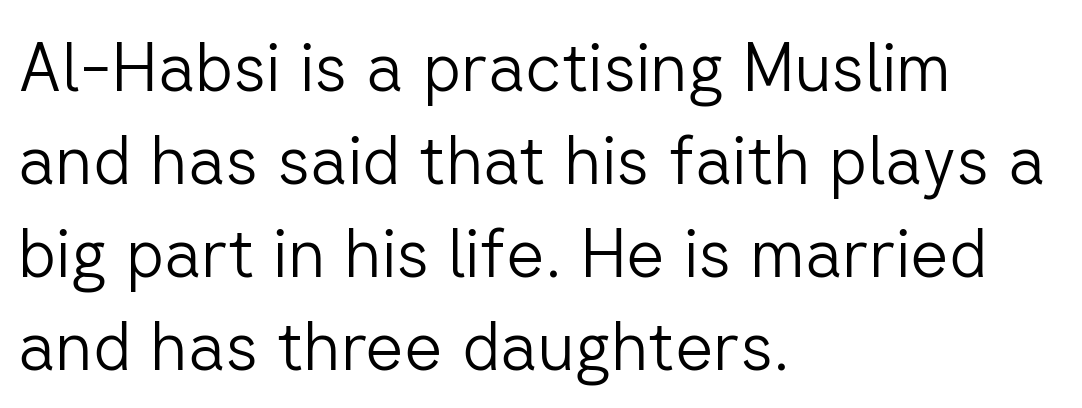
Q: Is the text bold? A: No.
Q: Is the text italic (slanted)? A: No, it is upright.
Q: Is the typeface a serif or a sans-serif typeface? A: Sans-serif.
Q: Is the text underlined? A: No.
Q: How is the paragraph aligned? A: Left-aligned.
Q: Is the spacing between letters normal or unusually wide? A: Normal.
Q: Is the spacing between lines tight, normal or loose? A: Normal.
Q: Width (condensed, normal, or wide)? A: Normal.
Q: Stroke contrast? A: Low.
Q: x-height? A: Medium.
Q: Monospaced? A: No.
